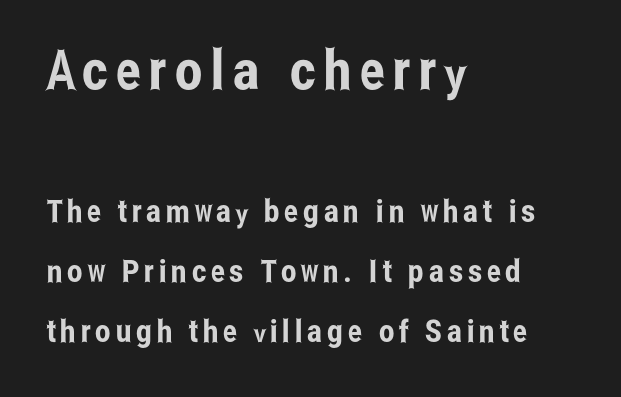
Q: Is the text italic (slanted)? A: No, it is upright.
Q: Is the typeface a serif or a sans-serif typeface? A: Sans-serif.
Q: Is the text underlined? A: No.
Q: How is the paragraph aligned? A: Left-aligned.
Q: Is the spacing between lines tight, normal or loose? A: Loose.
Q: Which block of text is set in a larger size, the first (top) or the second (bottom)? A: The first (top) one.
Q: Width (condensed, normal, or wide)? A: Condensed.
Q: Stroke contrast? A: Low.
Q: x-height? A: Medium.
Q: Monospaced? A: No.
